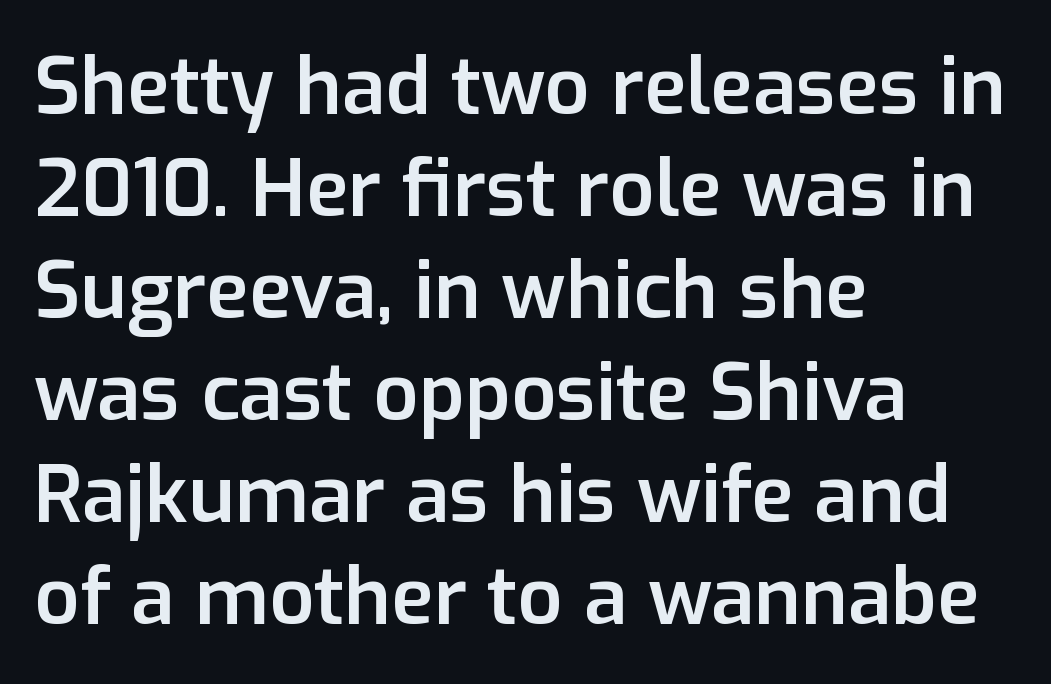
The strokes are fattened partway — semibold, not bold. Ordinary non-slanted type is in use. Font category for this specimen: sans-serif. The compositor pushed each line to the left boundary.
